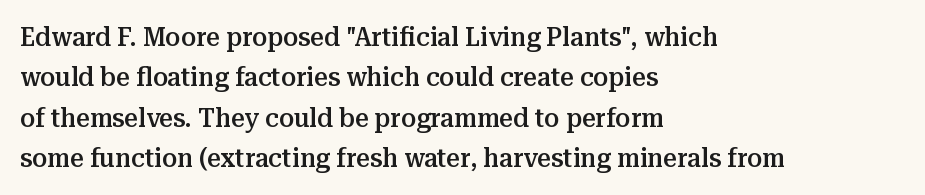
Glyph-to-glyph distance matches everyday printed text. Beneath every word, the page is bare. What's the leading like? Ordinary, nothing unusual. Typographic density is moderately raised because the face is semibold. Vertical strokes here are truly vertical.
